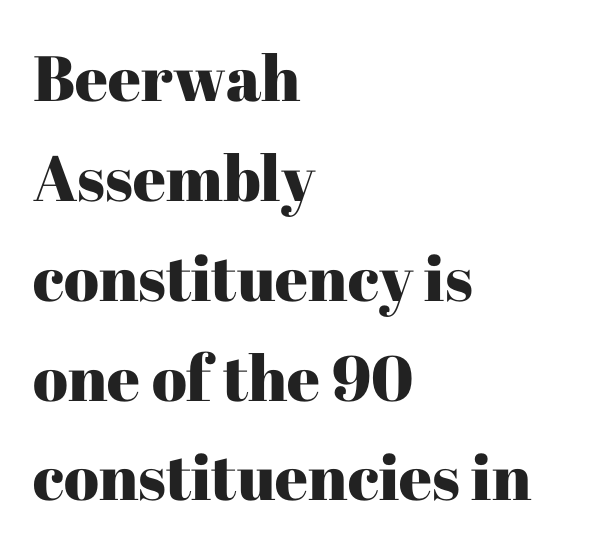
Q: Is the text italic (slanted)? A: No, it is upright.
Q: Is the typeface a serif or a sans-serif typeface? A: Serif.
Q: Is the text underlined? A: No.
Q: How is the paragraph aligned? A: Left-aligned.
Q: Is the spacing between letters normal or unusually wide? A: Normal.
Q: Is the spacing between lines tight, normal or loose? A: Normal.
Q: Width (condensed, normal, or wide)? A: Normal.
Q: Stroke contrast? A: High.
Q: x-height? A: Medium.
Q: Monospaced? A: No.
